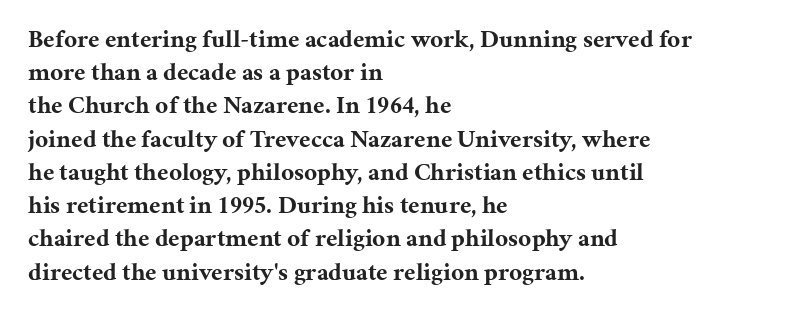
{"italic": "no", "bold": "yes", "underline": "no", "align": "left", "line_spacing": "normal", "line_spacing_ratio": 1.33, "letter_spacing": "normal", "letter_spacing_em": 0.0, "glyph_px": 25}
